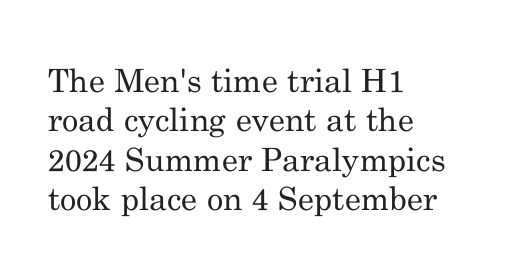
Q: Is the text bold? A: No.
Q: Is the text italic (slanted)? A: No, it is upright.
Q: Is the typeface a serif or a sans-serif typeface? A: Serif.
Q: Is the text underlined? A: No.
Q: How is the paragraph aligned? A: Left-aligned.
Q: Is the spacing between letters normal or unusually wide? A: Normal.
Q: Width (condensed, normal, or wide)? A: Normal.
Q: Stroke contrast? A: Medium.
Q: x-height? A: Small.
Q: Monospaced? A: No.
